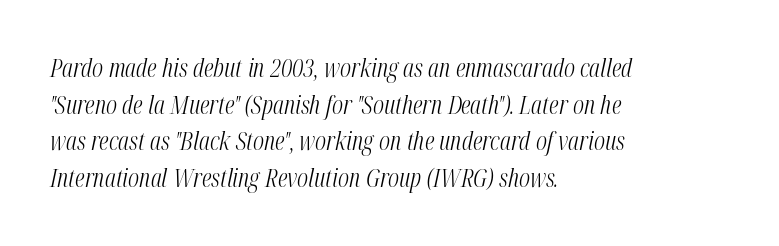
Words appear dense and cohesive because spacing is normal. The ragged edge is on the right, which tells us the setting is flush left. If you drew a line through each stem, it would be angled. A light-to-regular cut is what we see here.
